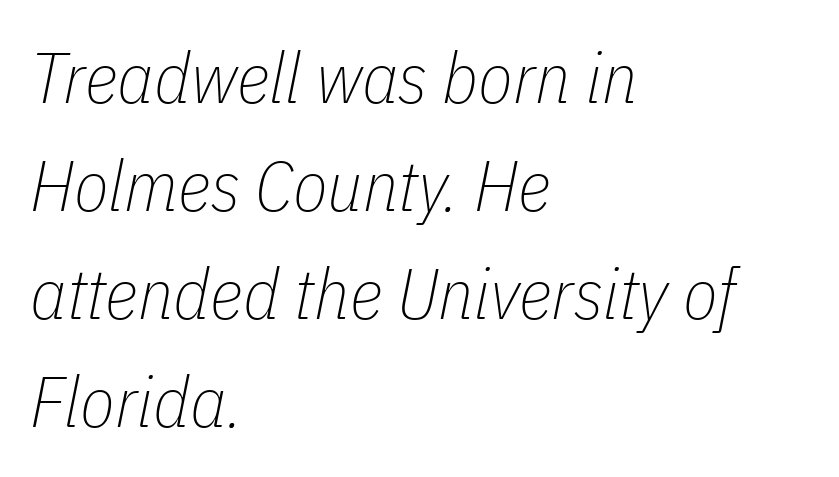
The image shows 71 px thin, condensed type, italic (leaning right); set left-aligned, normal line spacing (1.52x), normal letter spacing, not underlined; low stroke contrast and a medium x-height.
